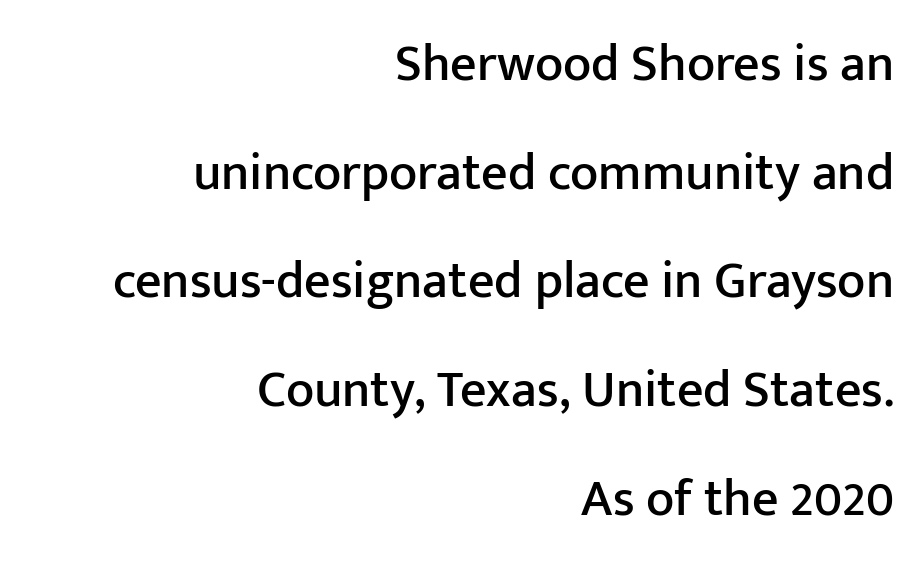
Q: Is the text italic (slanted)? A: No, it is upright.
Q: Is the typeface a serif or a sans-serif typeface? A: Sans-serif.
Q: Is the text underlined? A: No.
Q: How is the paragraph aligned? A: Right-aligned.
Q: Is the spacing between letters normal or unusually wide? A: Normal.
Q: Is the spacing between lines tight, normal or loose? A: Loose.
Q: Width (condensed, normal, or wide)? A: Normal.
Q: Stroke contrast? A: Low.
Q: x-height? A: Medium.
Q: Monospaced? A: No.
